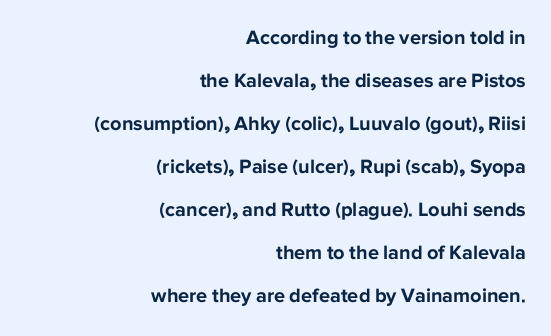
{"italic": "no", "bold": "yes", "underline": "no", "align": "right", "line_spacing": "loose", "line_spacing_ratio": 2.15, "letter_spacing": "normal", "letter_spacing_em": 0.0, "glyph_px": 20}
